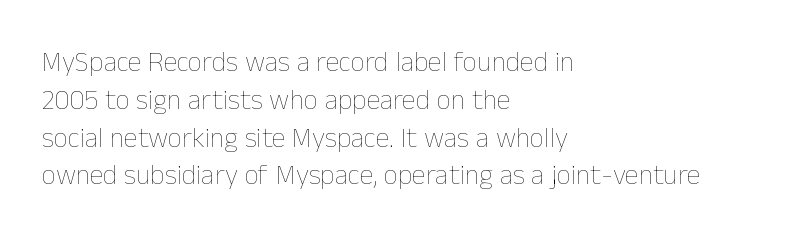
The image shows 28 px thin type, upright; set left-aligned, normal line spacing (1.35x), normal letter spacing, not underlined; low stroke contrast and a medium x-height.
